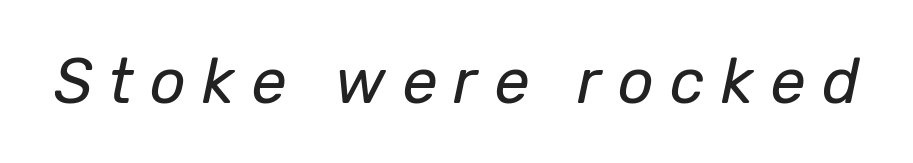
{"italic": "yes", "lean": "right", "slant_degrees": 12, "bold": "no", "weight": "regular", "width": "normal", "stroke_contrast": "low", "x_height": "medium", "monospaced": "no", "underline": "no", "letter_spacing": "wide", "letter_spacing_em": 0.26, "glyph_px": 63}
